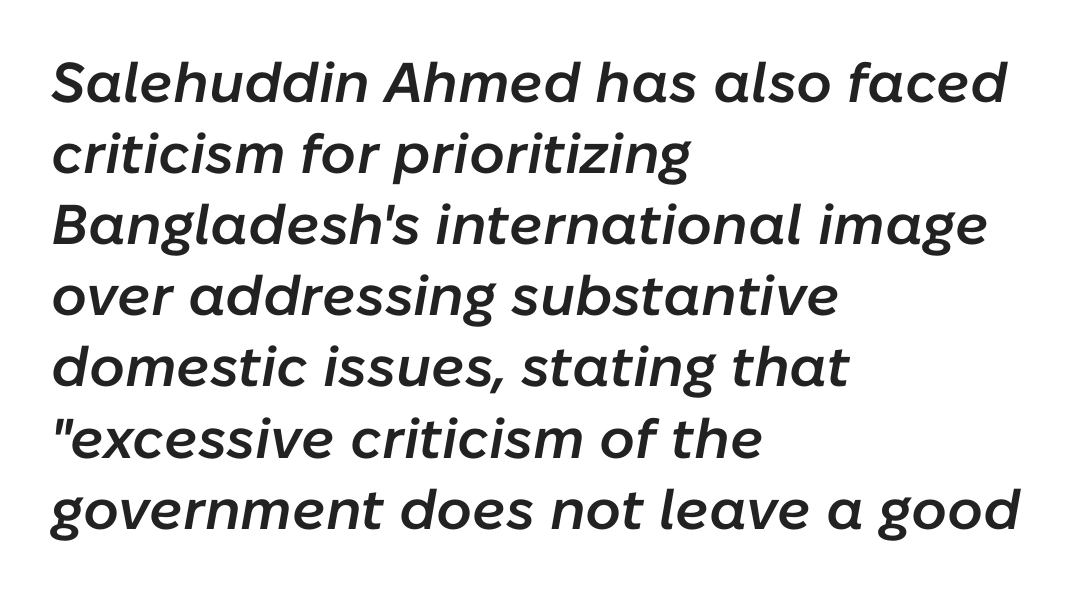
The image shows 56 px semibold type, italic (leaning right); set left-aligned, normal line spacing (1.27x), normal letter spacing, not underlined; low stroke contrast and a medium x-height.
